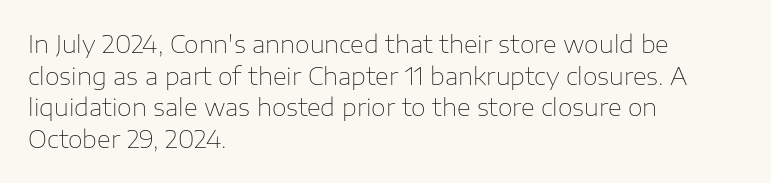
{"italic": "no", "bold": "no", "underline": "no", "align": "left", "line_spacing": "normal", "line_spacing_ratio": 1.32, "letter_spacing": "normal", "letter_spacing_em": 0.0, "glyph_px": 24}
